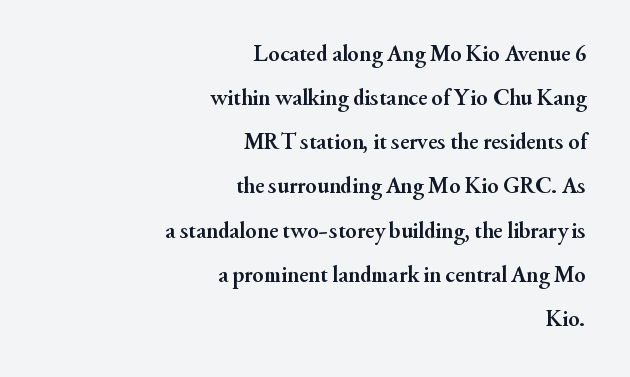
{"italic": "no", "bold": "yes", "underline": "no", "align": "right", "line_spacing": "loose", "line_spacing_ratio": 1.92, "letter_spacing": "normal", "letter_spacing_em": 0.0, "glyph_px": 23}
